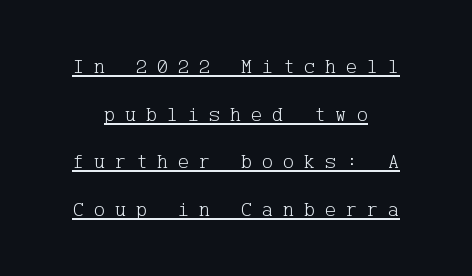
{"italic": "no", "bold": "no", "underline": "yes", "line_spacing": "loose", "line_spacing_ratio": 2.27, "letter_spacing": "wide", "letter_spacing_em": 0.47, "glyph_px": 21}
